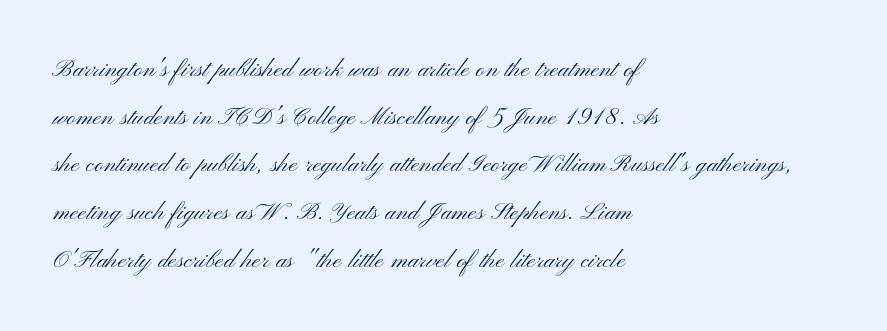
Q: Is the text bold? A: No.
Q: Is the text italic (slanted)? A: Yes.
Q: Is the typeface a serif or a sans-serif typeface? A: Sans-serif.
Q: Is the text underlined? A: No.
Q: How is the paragraph aligned? A: Left-aligned.
Q: Is the spacing between letters normal or unusually wide? A: Normal.
Q: Is the spacing between lines tight, normal or loose? A: Normal.
Q: Width (condensed, normal, or wide)? A: Wide.
Q: Stroke contrast? A: Medium.
Q: x-height? A: Small.
Q: Monospaced? A: No.
